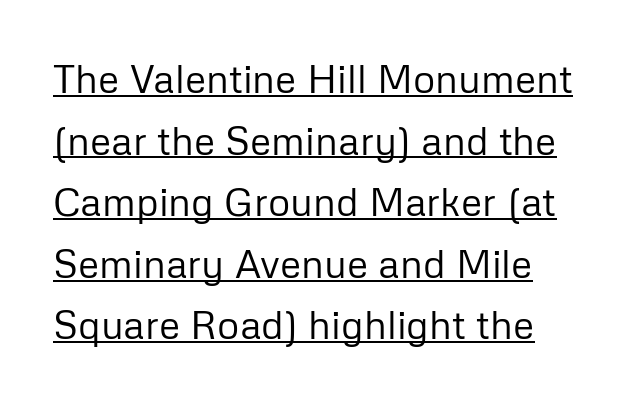
The face looks like a standard text weight, possibly lighter. Standard letterfit; no display-style spreading of the glyphs. Rows of type keep a routine distance in the vertical direction. If you drew a line through each stem, it would be perfectly vertical.
